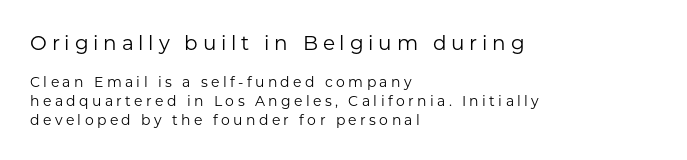
{"italic": "no", "bold": "no", "underline": "no", "align": "left", "line_spacing": "normal", "line_spacing_ratio": 1.36, "letter_spacing": "wide", "letter_spacing_em": 0.24, "larger_block": "first", "size_ratio": 1.43, "glyph_px": 20}
